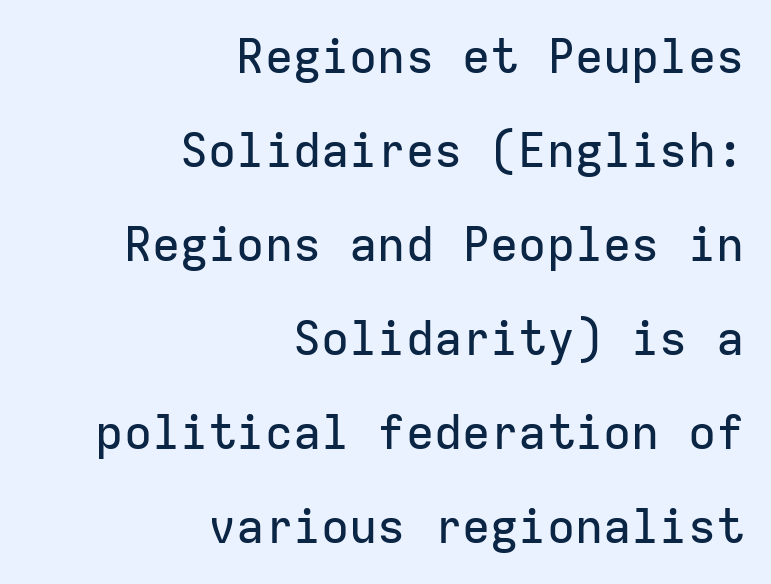
{"serif": "no", "italic": "no", "width": "normal", "stroke_contrast": "low", "x_height": "medium", "monospaced": "yes", "underline": "no", "align": "right", "line_spacing": "loose", "line_spacing_ratio": 2.0, "letter_spacing": "normal", "letter_spacing_em": 0.0, "glyph_px": 47}
